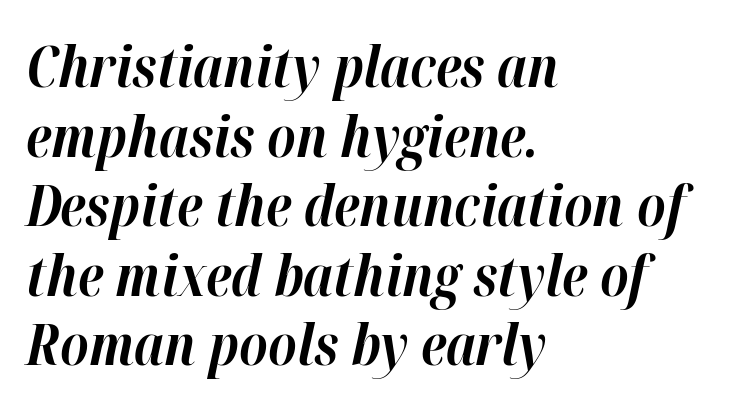
{"italic": "yes", "lean": "right", "slant_degrees": 12, "bold": "yes", "weight": "bold", "width": "normal", "stroke_contrast": "high", "x_height": "medium", "monospaced": "no", "underline": "no", "align": "left", "line_spacing_ratio": 1.22, "letter_spacing": "normal", "letter_spacing_em": 0.0, "glyph_px": 57}
